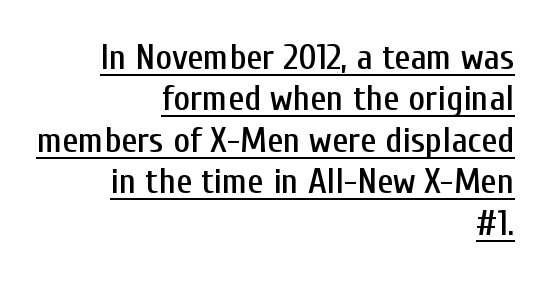
{"serif": "no", "italic": "no", "width": "condensed", "stroke_contrast": "low", "x_height": "medium", "monospaced": "no", "underline": "yes", "align": "right", "line_spacing": "tight", "line_spacing_ratio": 1.15, "letter_spacing": "normal", "letter_spacing_em": 0.0, "glyph_px": 36}
